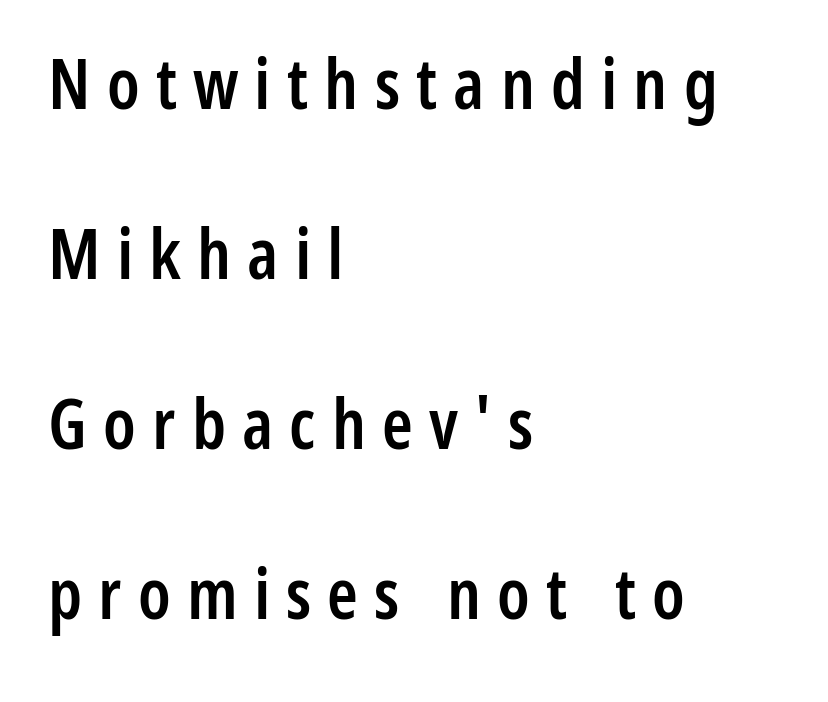
Short and long lines alike share a common starting point at left. Here the glyphs are tracked loosely, breaking word shapes into spaced letters. Vertically, the passage feels expansive, rows floating well apart. Beneath every word, the page is bare. As a designer I'd log this as weight 600, semibold. The typeface chosen for these lines omits serifs.
